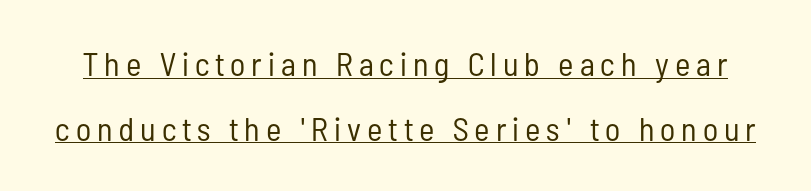
Ordinary non-slanted type is in use. In terms of leading, this rendering errs on the spacious side. Is this a heavy cut? Hardly; it is regular or lighter. Looks like someone drew a line under every word here.
